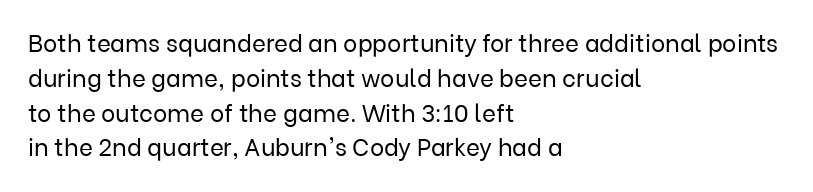
Summary of weight: not heavy and not bold. The passage shown stacks its lines at a standard gap. Upright lettering throughout. Tracking value appears to be zero — textbook default spacing.
